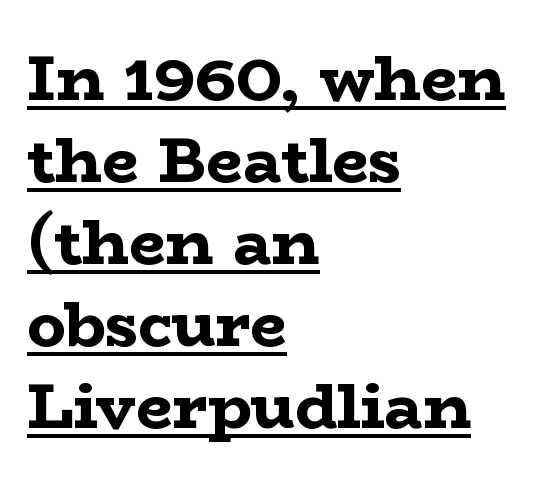
The image shows 64 px bold, wide serif type, upright; set left-aligned, normal line spacing (1.28x), normal letter spacing, underlined; low stroke contrast and a medium x-height.
